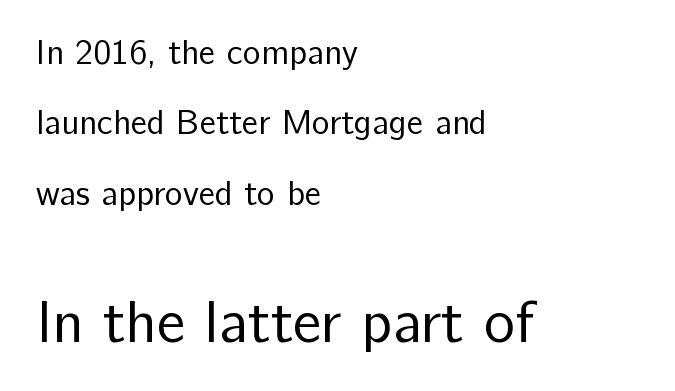
Q: Is the text bold? A: No.
Q: Is the text italic (slanted)? A: No, it is upright.
Q: Is the typeface a serif or a sans-serif typeface? A: Sans-serif.
Q: Is the text underlined? A: No.
Q: How is the paragraph aligned? A: Left-aligned.
Q: Is the spacing between letters normal or unusually wide? A: Normal.
Q: Is the spacing between lines tight, normal or loose? A: Loose.
Q: Which block of text is set in a larger size, the first (top) or the second (bottom)? A: The second (bottom) one.
Q: Width (condensed, normal, or wide)? A: Normal.
Q: Stroke contrast? A: Low.
Q: x-height? A: Medium.
Q: Monospaced? A: No.
